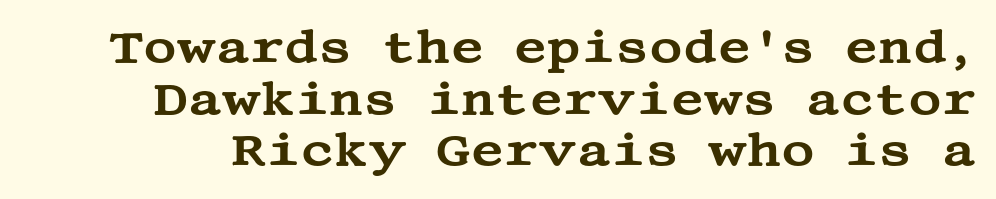
Q: Is the text italic (slanted)? A: No, it is upright.
Q: Is the typeface a serif or a sans-serif typeface? A: Serif.
Q: Is the text underlined? A: No.
Q: Is the spacing between letters normal or unusually wide? A: Normal.
Q: Is the spacing between lines tight, normal or loose? A: Tight.
Q: Width (condensed, normal, or wide)? A: Wide.
Q: Stroke contrast? A: Medium.
Q: x-height? A: Large.
